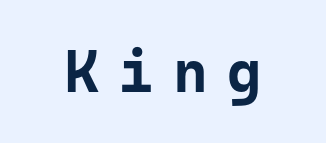
This rendering employs a face without finishing strokes, i.e., a sans-serif. The gaps between neighbouring characters are conspicuously large. Characters remain perfectly vertical along every line. The rendering uses typewriter-style spacing with identical character cells. The font is running at its bold setting. The gap between lines stays unmarked.
